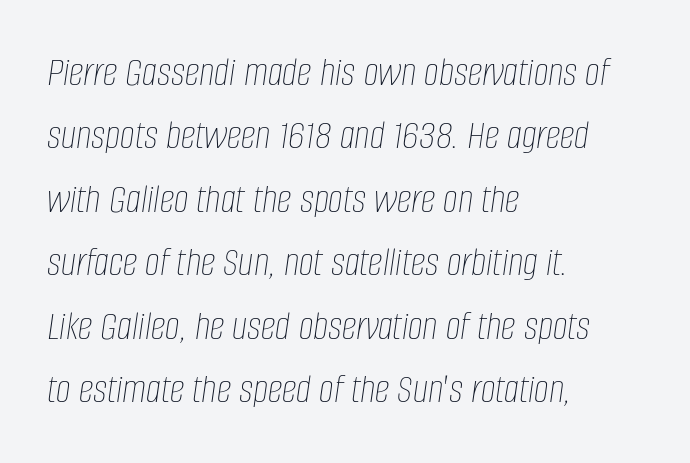
The image shows 42 px thin, condensed type, italic (leaning right); set left-aligned, normal line spacing (1.51x), normal letter spacing, not underlined; low stroke contrast and a large x-height.
